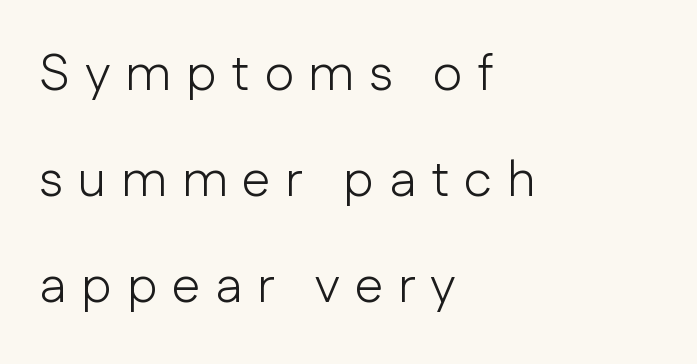
The image shows 51 px light sans-serif type, upright; set left-aligned, loose line spacing (2.08x), unusually wide letter spacing (+0.29 em), not underlined; low stroke contrast and a medium x-height.
